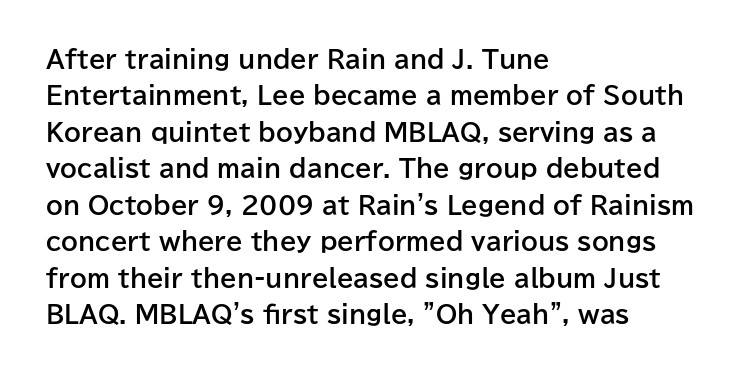
The designer left line spacing at the default. The horizontal fit of the characters is conventional and even. The specimen reads as upright at a glance. The passage shown is not underscored anywhere. The letters are bold, with thick, heavy strokes.
